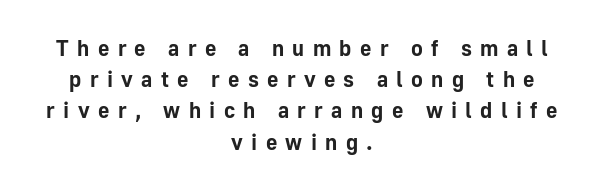
{"italic": "no", "bold": "yes", "underline": "no", "align": "center", "line_spacing": "normal", "line_spacing_ratio": 1.42, "letter_spacing": "wide", "letter_spacing_em": 0.38, "glyph_px": 22}
